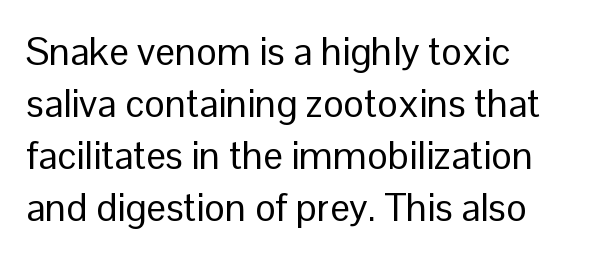
Q: Is the text bold? A: No.
Q: Is the text italic (slanted)? A: No, it is upright.
Q: Is the typeface a serif or a sans-serif typeface? A: Sans-serif.
Q: Is the text underlined? A: No.
Q: How is the paragraph aligned? A: Left-aligned.
Q: Is the spacing between letters normal or unusually wide? A: Normal.
Q: Is the spacing between lines tight, normal or loose? A: Normal.
Q: Width (condensed, normal, or wide)? A: Normal.
Q: Stroke contrast? A: Low.
Q: x-height? A: Medium.
Q: Monospaced? A: No.
